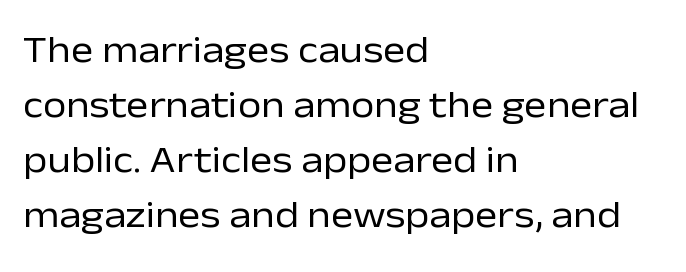
Q: Is the text bold? A: No.
Q: Is the text italic (slanted)? A: No, it is upright.
Q: Is the typeface a serif or a sans-serif typeface? A: Sans-serif.
Q: Is the text underlined? A: No.
Q: How is the paragraph aligned? A: Left-aligned.
Q: Is the spacing between letters normal or unusually wide? A: Normal.
Q: Is the spacing between lines tight, normal or loose? A: Normal.
Q: Width (condensed, normal, or wide)? A: Normal.
Q: Stroke contrast? A: Low.
Q: x-height? A: Medium.
Q: Monospaced? A: No.
